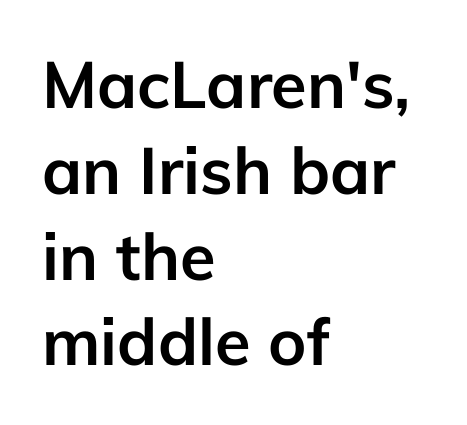
Q: Is the text bold? A: Yes.
Q: Is the text italic (slanted)? A: No, it is upright.
Q: Is the typeface a serif or a sans-serif typeface? A: Sans-serif.
Q: Is the text underlined? A: No.
Q: How is the paragraph aligned? A: Left-aligned.
Q: Is the spacing between letters normal or unusually wide? A: Normal.
Q: Is the spacing between lines tight, normal or loose? A: Normal.
Q: Width (condensed, normal, or wide)? A: Normal.
Q: Stroke contrast? A: Low.
Q: x-height? A: Medium.
Q: Monospaced? A: No.
